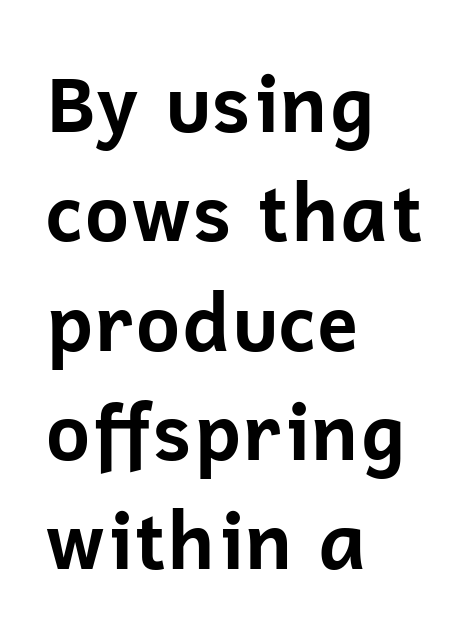
The image shows 77 px bold sans-serif type, upright; set left-aligned, normal line spacing (1.42x), normal letter spacing, not underlined; low stroke contrast and a medium x-height.
